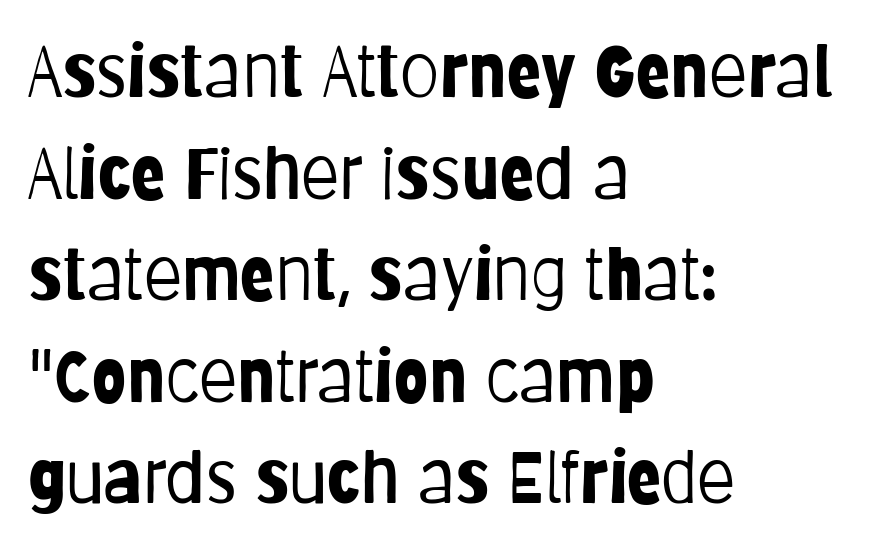
The image shows 71 px light, condensed sans-serif type, upright; set left-aligned, normal line spacing (1.43x), normal letter spacing, not underlined; low stroke contrast and a large x-height.
